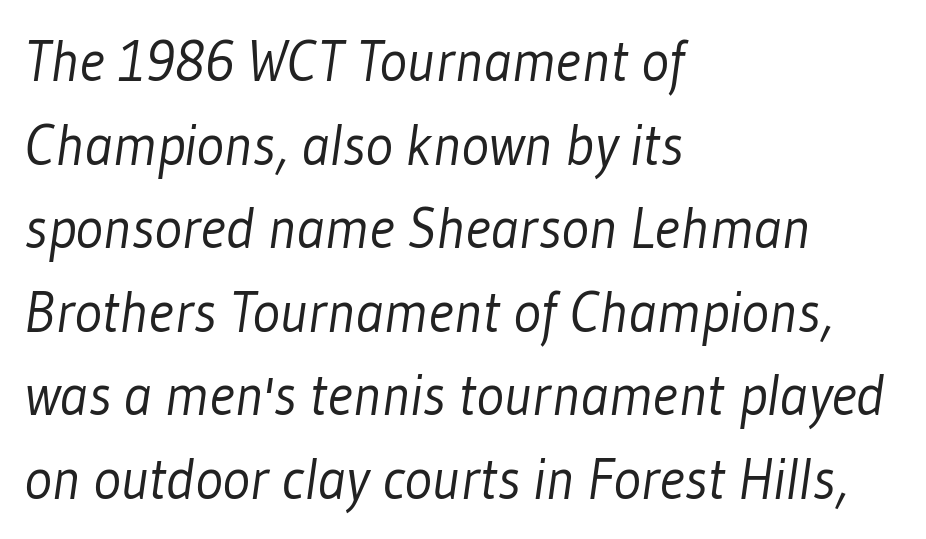
{"serif": "no", "bold": "no", "weight": "light", "width": "condensed", "stroke_contrast": "low", "x_height": "medium", "monospaced": "no", "underline": "no", "align": "left", "line_spacing": "normal", "line_spacing_ratio": 1.44, "letter_spacing": "normal", "letter_spacing_em": 0.0, "glyph_px": 58}
